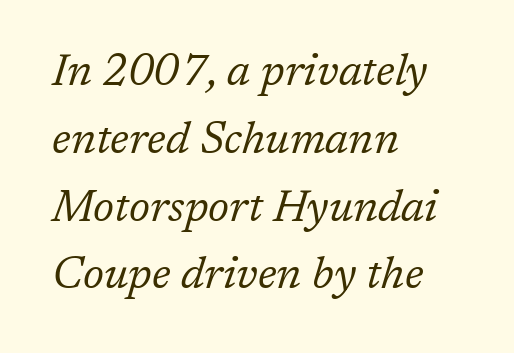
Compared with a typical body face, this is equally light or lighter still. Layout note: lines flush left. These lines are composed in type with serifs. The glyphs look as if they've been sheared to an angle. Regular leading.
